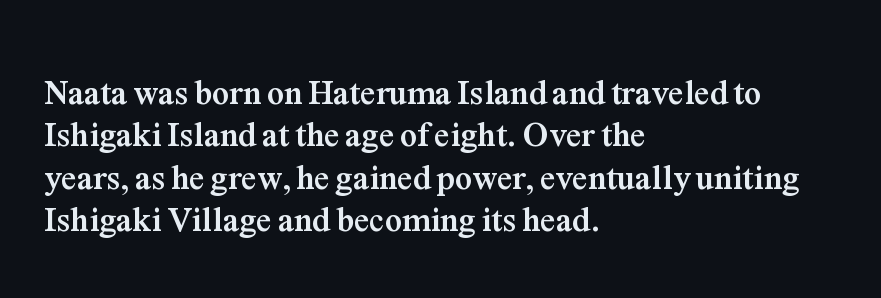
The image shows 34 px semibold serif type, upright; set left-aligned, normal line spacing (1.25x), normal letter spacing, not underlined; medium stroke contrast and a medium x-height.
